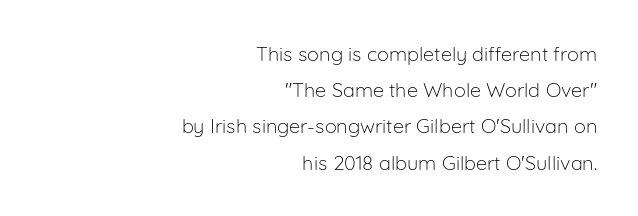
The image shows 20 px text type, upright; set right-aligned, line spacing 1.81x, normal letter spacing, not underlined.
